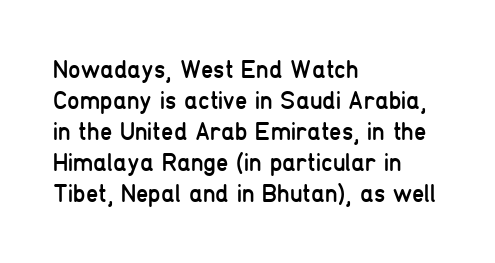
A light-to-regular cut is what we see here. Clear beneath every line of the passage. Vertical strokes here are truly vertical. The passage shown has conventional tracking throughout. Leftover space on each line is placed entirely after the last word.
